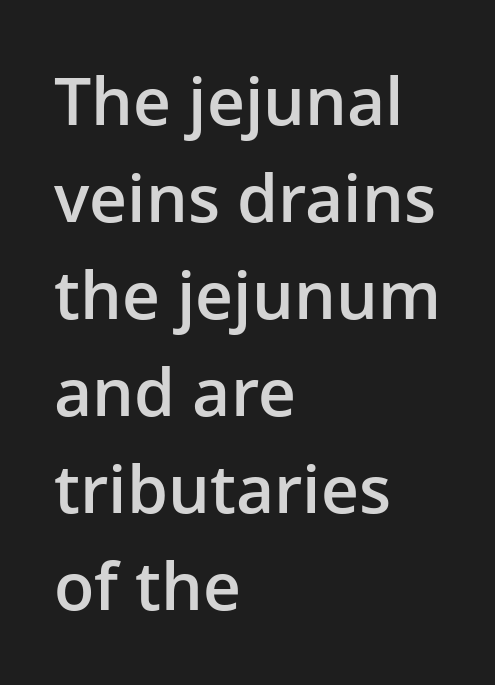
{"serif": "no", "italic": "no", "bold": "semi", "weight": "semibold", "width": "normal", "stroke_contrast": "low", "x_height": "medium", "monospaced": "no", "underline": "no", "align": "left", "line_spacing": "normal", "line_spacing_ratio": 1.47, "letter_spacing": "normal", "letter_spacing_em": 0.0, "glyph_px": 66}
